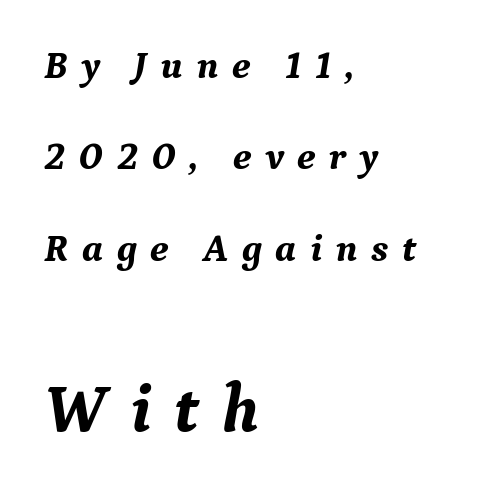
Clear beneath every line of the passage. The lettering tilts uniformly, giving the passage an italic look. Words appear elongated and porous because spacing is wide. The face used here has the dense, thick strokes of a bold.
